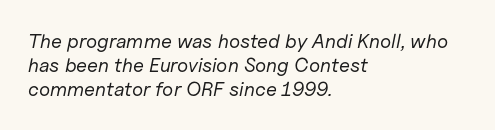
Q: Is the text bold? A: No.
Q: Is the text italic (slanted)? A: Yes, it leans right by about 11 degrees.
Q: Is the text underlined? A: No.
Q: How is the paragraph aligned? A: Left-aligned.
Q: Is the spacing between letters normal or unusually wide? A: Normal.
